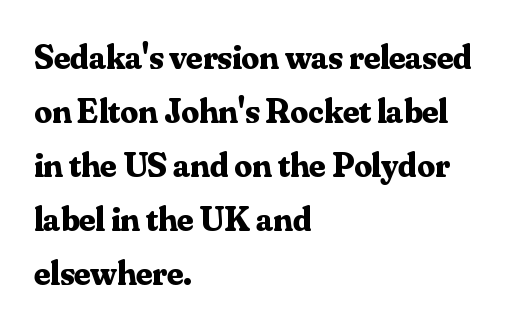
The image shows 35 px bold serif type, upright; set left-aligned, normal line spacing (1.54x), normal letter spacing, not underlined; medium stroke contrast and a small x-height.
